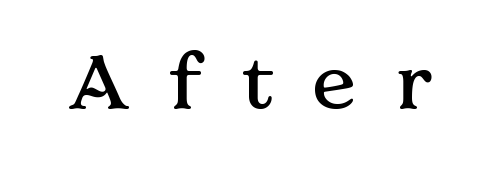
Q: Is the text italic (slanted)? A: No, it is upright.
Q: Is the typeface a serif or a sans-serif typeface? A: Serif.
Q: Is the text underlined? A: No.
Q: Is the spacing between letters normal or unusually wide? A: Unusually wide.
Q: Width (condensed, normal, or wide)? A: Normal.
Q: Stroke contrast? A: Medium.
Q: x-height? A: Medium.
Q: Monospaced? A: No.
